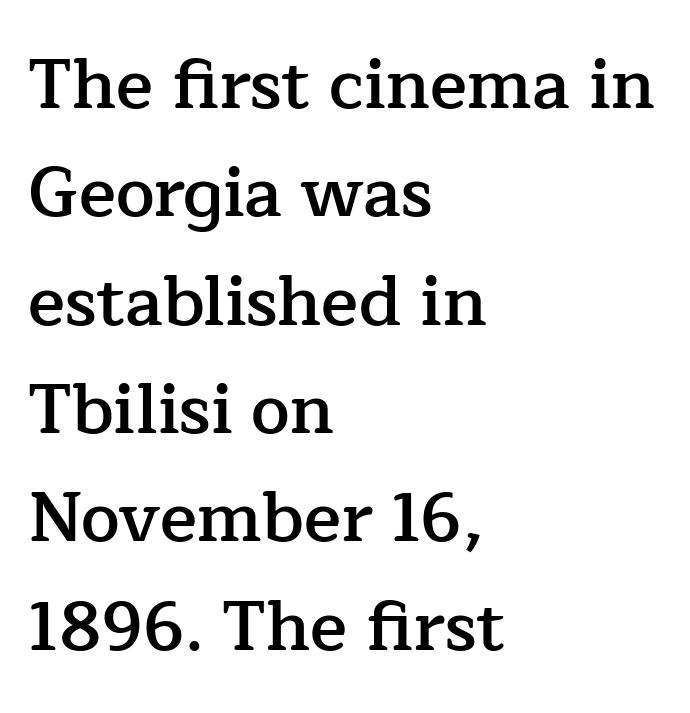
{"serif": "yes", "italic": "no", "bold": "semi", "weight": "semibold", "width": "normal", "stroke_contrast": "low", "x_height": "medium", "monospaced": "no", "underline": "no", "align": "left", "line_spacing": "normal", "line_spacing_ratio": 1.57, "letter_spacing": "normal", "letter_spacing_em": 0.0, "glyph_px": 69}
